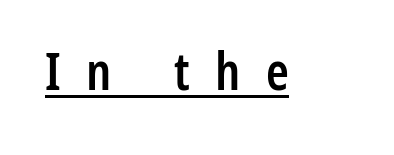
The image shows 52 px semibold, condensed sans-serif type, upright; set unusually wide letter spacing (+0.49 em), underlined; low stroke contrast and a medium x-height.
